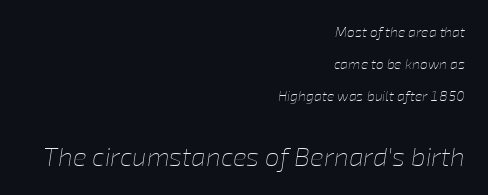
Q: Is the text bold? A: No.
Q: Is the text italic (slanted)? A: Yes, it leans right by about 8 degrees.
Q: Is the text underlined? A: No.
Q: How is the paragraph aligned? A: Right-aligned.
Q: Is the spacing between letters normal or unusually wide? A: Normal.
Q: Is the spacing between lines tight, normal or loose? A: Loose.
Q: Which block of text is set in a larger size, the first (top) or the second (bottom)? A: The second (bottom) one.
